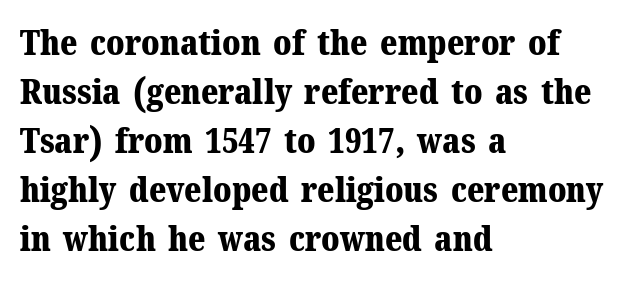
The image shows 35 px bold serif type, upright; set left-aligned, normal line spacing (1.4x), normal letter spacing, not underlined; medium stroke contrast and a medium x-height.
